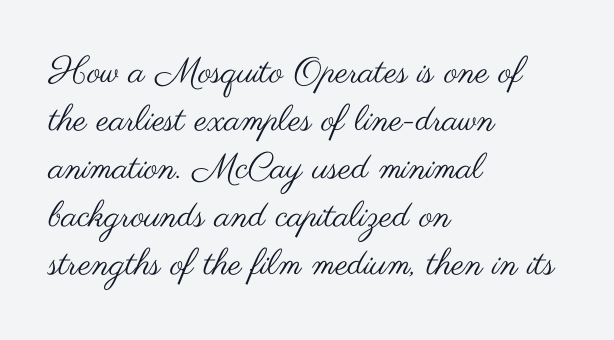
{"serif": "no", "bold": "no", "weight": "regular", "width": "wide", "stroke_contrast": "medium", "x_height": "small", "monospaced": "no", "underline": "no", "align": "left", "line_spacing": "normal", "line_spacing_ratio": 1.33, "letter_spacing": "normal", "letter_spacing_em": 0.0, "glyph_px": 36}
